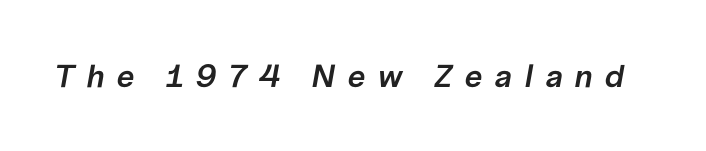
Glance below the letters and you will spot only blank space. Short note: letters widely spaced. Italic: yes, the glyphs are oblique. Spacing verdict: proportional, widths tailored to each character.
